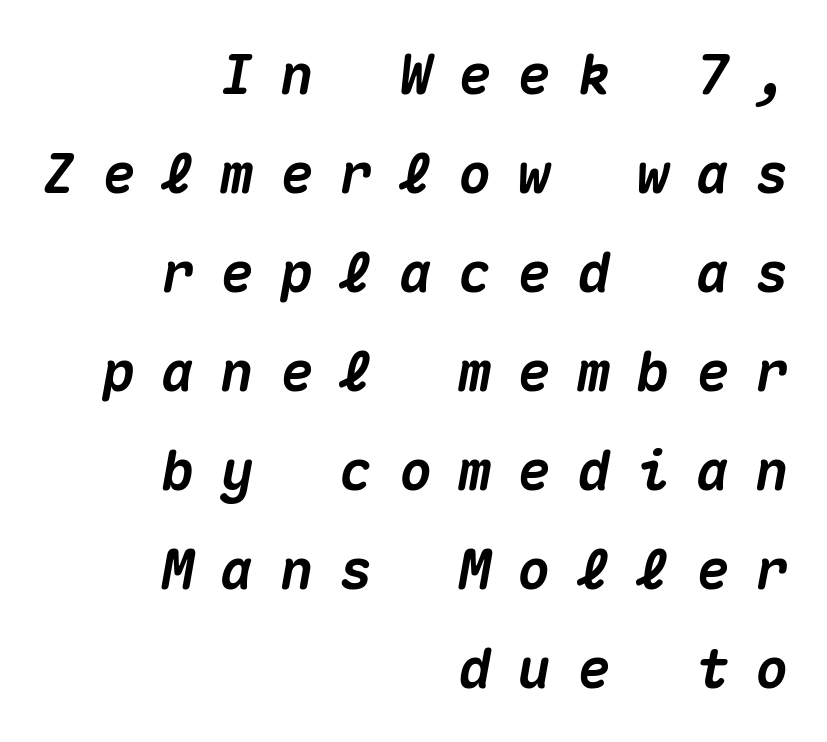
Q: Is the text bold? A: Yes.
Q: Is the text italic (slanted)? A: Yes, it leans right by about 10 degrees.
Q: Is the text underlined? A: No.
Q: How is the paragraph aligned? A: Right-aligned.
Q: Is the spacing between letters normal or unusually wide? A: Unusually wide.
Q: Width (condensed, normal, or wide)? A: Normal.
Q: Stroke contrast? A: Medium.
Q: x-height? A: Medium.
Q: Monospaced? A: Yes.
